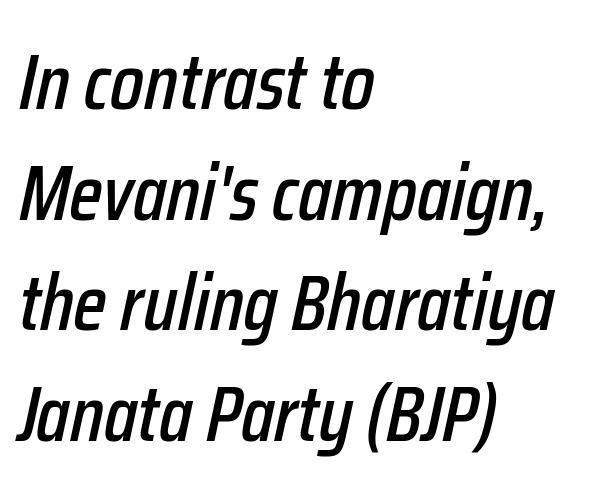
Q: Is the text italic (slanted)? A: Yes, it leans right by about 12 degrees.
Q: Is the text underlined? A: No.
Q: How is the paragraph aligned? A: Left-aligned.
Q: Is the spacing between letters normal or unusually wide? A: Normal.
Q: Is the spacing between lines tight, normal or loose? A: Normal.
Q: Width (condensed, normal, or wide)? A: Condensed.
Q: Stroke contrast? A: Low.
Q: x-height? A: Medium.
Q: Monospaced? A: No.
